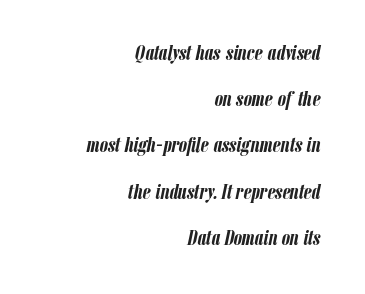
Q: Is the text bold? A: Yes.
Q: Is the text italic (slanted)? A: Yes, it leans right by about 12 degrees.
Q: Is the text underlined? A: No.
Q: How is the paragraph aligned? A: Right-aligned.
Q: Is the spacing between letters normal or unusually wide? A: Normal.
Q: Is the spacing between lines tight, normal or loose? A: Loose.
